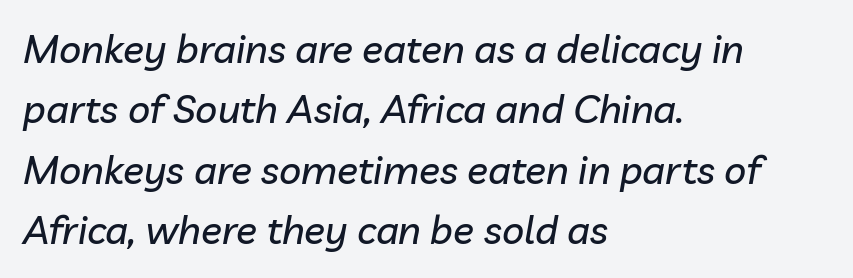
Q: Is the text italic (slanted)? A: Yes, it leans right by about 10 degrees.
Q: Is the text underlined? A: No.
Q: How is the paragraph aligned? A: Left-aligned.
Q: Is the spacing between letters normal or unusually wide? A: Normal.
Q: Is the spacing between lines tight, normal or loose? A: Normal.
Q: Width (condensed, normal, or wide)? A: Normal.
Q: Stroke contrast? A: Low.
Q: x-height? A: Medium.
Q: Monospaced? A: No.
